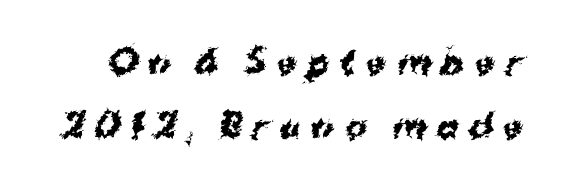
Each letter keeps its own natural width here, so spacing adapts to shape. Font category for this specimen: sans-serif. In terms of weight, the rendering is a true, heavy bold. The tracking reads as deliberately expanded to a designer's eye.
